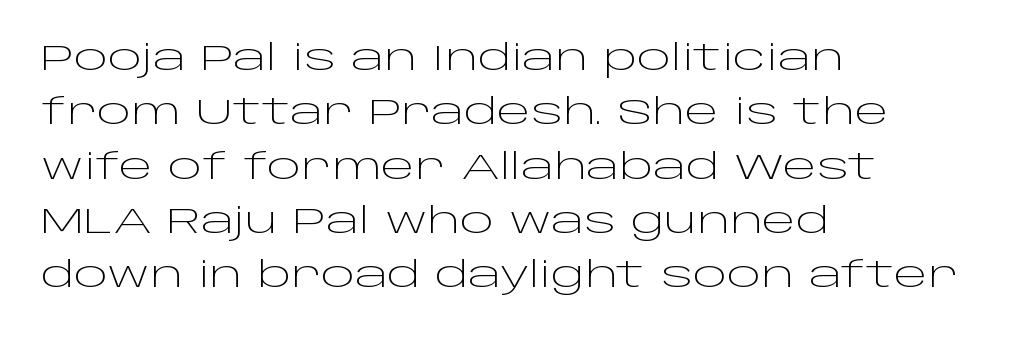
Here the designer chose a conventional face with non-uniform glyph widths. The ragged edge is on the right, which tells us the setting is flush left. Unmarked baselines from the first word to the last. Honestly, the letter spacing is just normal — you wouldn't notice it. This is sans-serif lettering, the kind often seen on screens and signage.
